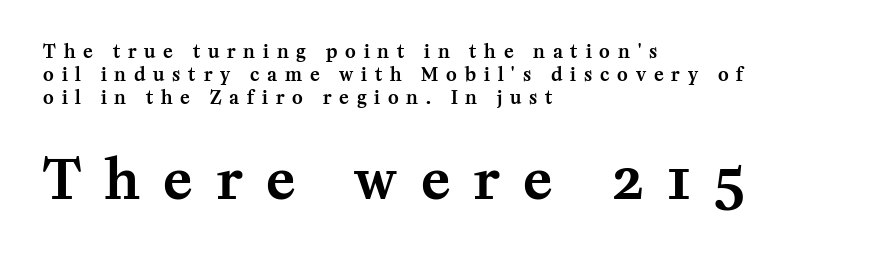
The image shows 54 px serif type, upright; set left-aligned, normal line spacing (1.28x), unusually wide letter spacing (+0.44 em), not underlined; the second (bottom) block is 3.0x larger; medium stroke contrast and a medium x-height.
